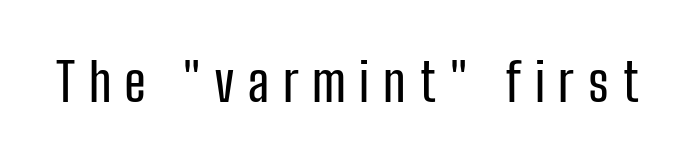
{"serif": "no", "italic": "no", "width": "condensed", "stroke_contrast": "low", "x_height": "medium", "monospaced": "no", "underline": "no", "letter_spacing": "wide", "letter_spacing_em": 0.25, "glyph_px": 53}
